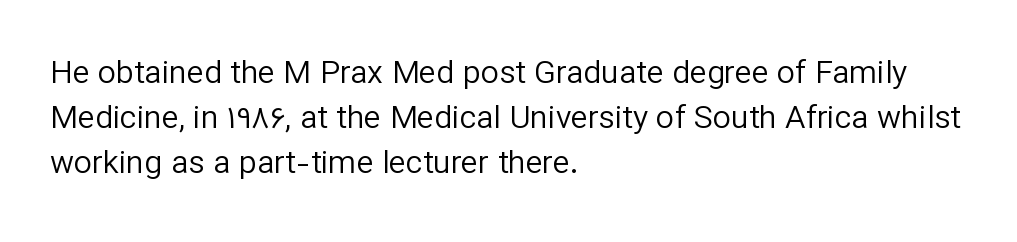
Letters have the restrained weight of plain body copy at most. The passage shown is typed in a proportional face where columns would drift. Line spacing here is normal. Short note: letters normally spaced. Underlining? Definitely not there.
